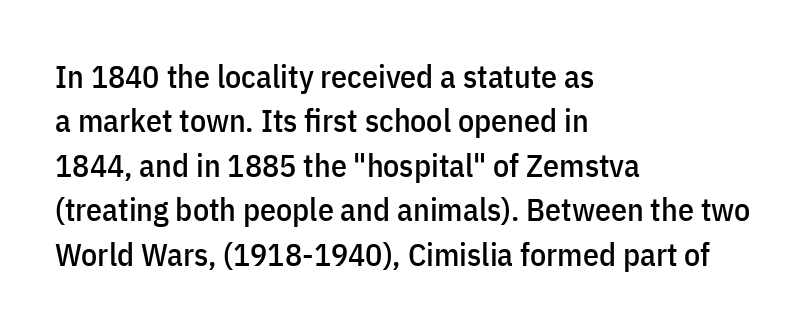
Reading down the column, the eye jumps a familiar distance to each next line. Posture: straight, roman, zero tilt. No word sits above an underline. The passage shown is typed in a proportional face where columns would drift.
